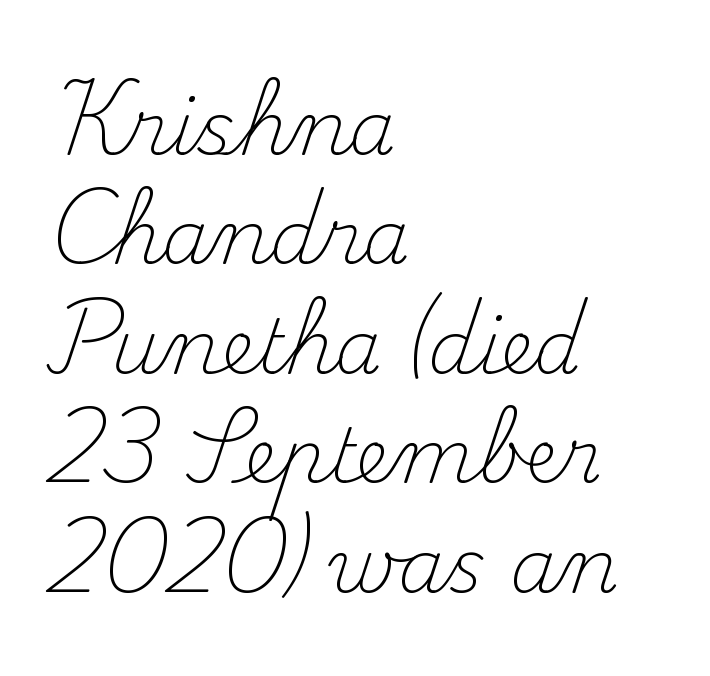
{"serif": "yes", "bold": "no", "weight": "light", "width": "normal", "stroke_contrast": "medium", "x_height": "small", "monospaced": "no", "underline": "no", "align": "left", "line_spacing": "normal", "line_spacing_ratio": 1.46, "letter_spacing": "normal", "letter_spacing_em": 0.0, "glyph_px": 75}
